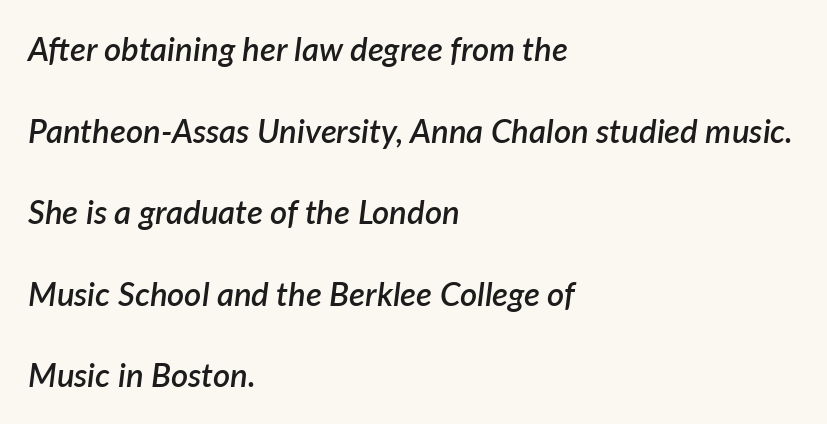
{"italic": "yes", "lean": "right", "slant_degrees": 7, "bold": "semi", "weight": "semibold", "width": "normal", "stroke_contrast": "low", "x_height": "medium", "monospaced": "no", "underline": "no", "align": "left", "line_spacing": "loose", "line_spacing_ratio": 2.47, "letter_spacing": "normal", "letter_spacing_em": 0.0, "glyph_px": 33}
